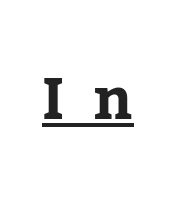
The image shows 58 px bold serif type, upright; set unusually wide letter spacing (+0.5 em), underlined; low stroke contrast and a medium x-height.
